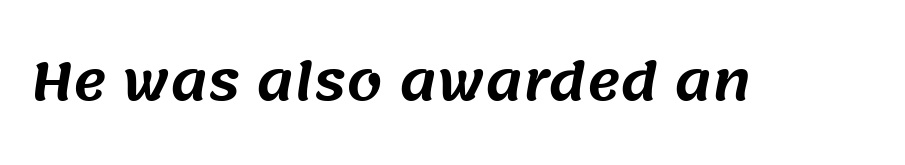
Q: Is the typeface a serif or a sans-serif typeface? A: Sans-serif.
Q: Is the text underlined? A: No.
Q: Is the spacing between letters normal or unusually wide? A: Normal.
Q: Width (condensed, normal, or wide)? A: Normal.
Q: Stroke contrast? A: Medium.
Q: x-height? A: Large.
Q: Monospaced? A: No.
